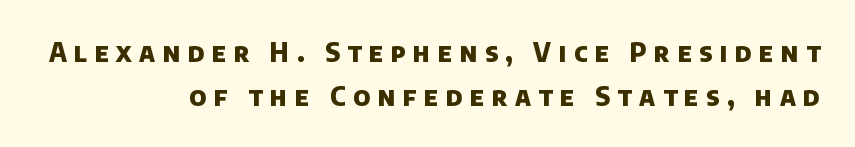
{"bold": "yes", "underline": "no", "align": "right", "line_spacing": "normal", "line_spacing_ratio": 1.68, "letter_spacing": "wide", "letter_spacing_em": 0.29, "glyph_px": 26}
